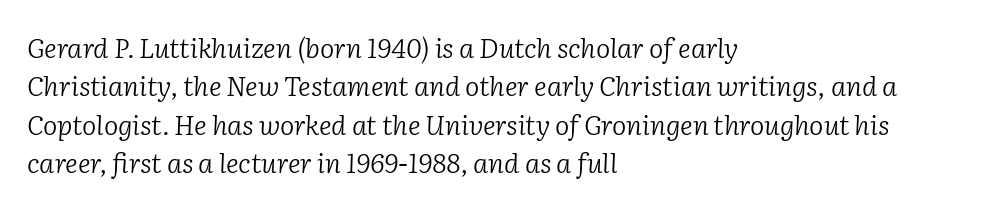
Q: Is the text bold? A: No.
Q: Is the text italic (slanted)? A: Yes, it leans right by about 2 degrees.
Q: Is the text underlined? A: No.
Q: How is the paragraph aligned? A: Left-aligned.
Q: Is the spacing between letters normal or unusually wide? A: Normal.
Q: Is the spacing between lines tight, normal or loose? A: Normal.
